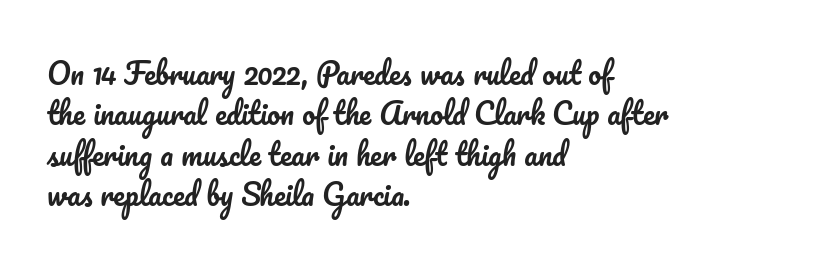
{"width": "normal", "stroke_contrast": "low", "x_height": "small", "monospaced": "no", "underline": "no", "align": "left", "line_spacing": "normal", "line_spacing_ratio": 1.39, "letter_spacing": "normal", "letter_spacing_em": 0.0, "glyph_px": 29}
